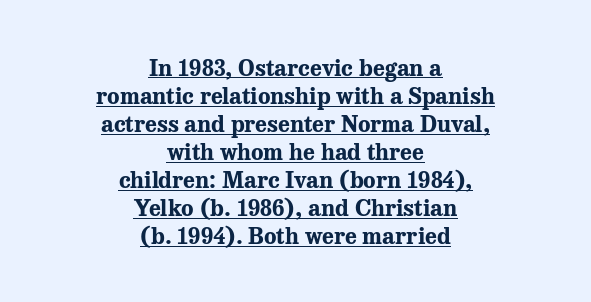
Is the block centered? Yes — each line is placed symmetrically about the middle. A rule runs beneath these lines of type. These words are printed bold, with thick strokes throughout. Short note: letters normally spaced. In terms of posture, this sample is upright.
